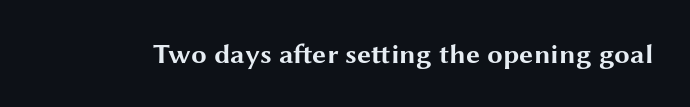
{"serif": "no", "italic": "no", "bold": "yes", "weight": "bold", "width": "wide", "stroke_contrast": "medium", "x_height": "medium", "monospaced": "no", "underline": "no", "letter_spacing": "normal", "letter_spacing_em": 0.0, "glyph_px": 28}
